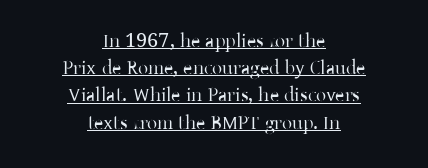
The letters stand straight up with perfectly vertical stems. This reads as an unemphasized weight, regular at the heaviest. These lines are centered, leaving both edges ragged. The rendering keeps characters at their native spacing.
